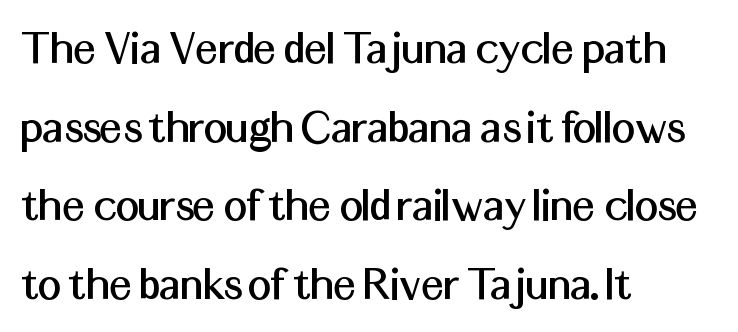
{"serif": "no", "italic": "no", "width": "normal", "stroke_contrast": "medium", "x_height": "medium", "monospaced": "no", "underline": "no", "align": "left", "line_spacing": "normal", "line_spacing_ratio": 1.54, "letter_spacing": "normal", "letter_spacing_em": 0.0, "glyph_px": 51}
